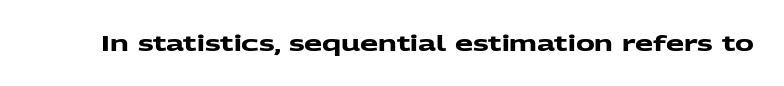
The image shows 21 px bold type; set normal letter spacing, not underlined.
